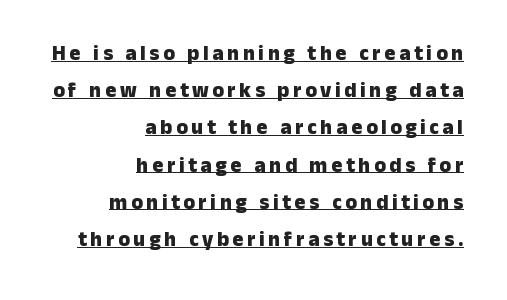
{"italic": "no", "bold": "yes", "underline": "yes", "align": "right", "line_spacing_ratio": 1.77, "glyph_px": 21}
